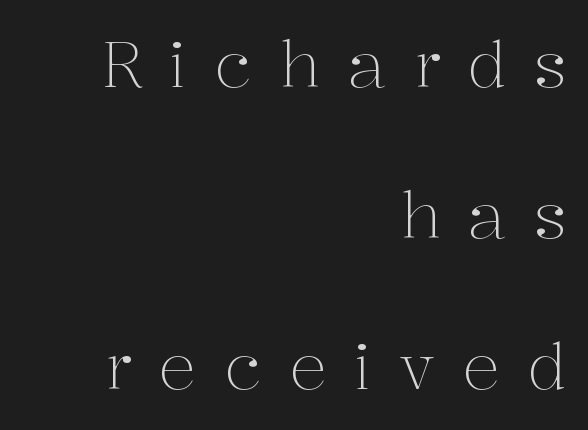
You can tell from the footed stems that serif type was used. In terms of letterspacing, this is a distinctly airy, spread setting. Right-aligned paragraph, ragged on the left. The face used here is proportionally spaced, like ordinary book or web type. This is the regular roman posture of the typeface. Letters rest on an invisible, unmarked baseline.
